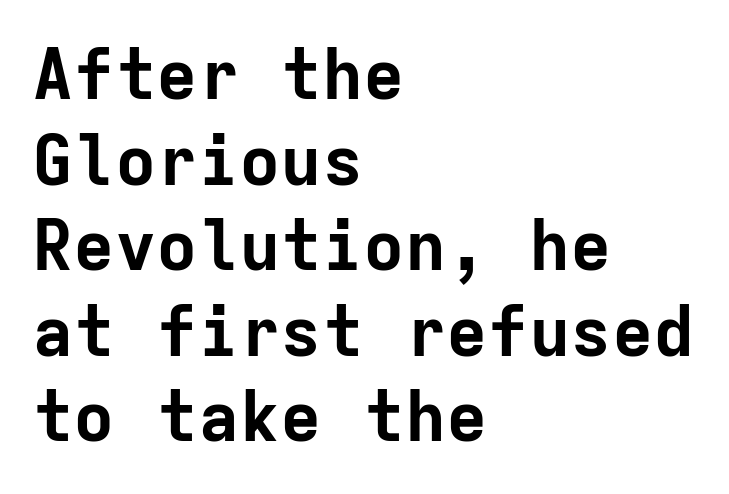
{"serif": "no", "italic": "no", "bold": "yes", "weight": "bold", "width": "normal", "stroke_contrast": "low", "x_height": "medium", "monospaced": "yes", "underline": "no", "align": "left", "line_spacing_ratio": 1.24, "letter_spacing": "normal", "letter_spacing_em": 0.0, "glyph_px": 69}
